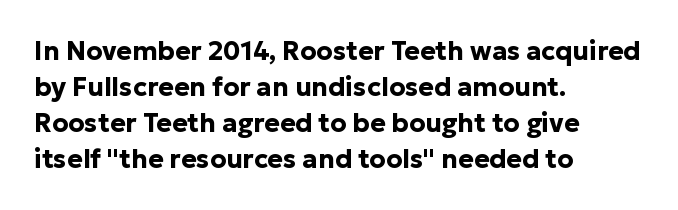
Weight: bold. Inter-character spacing is left at the font's built-in metrics. Check the space under the baseline: it is left empty. These lines sit exactly where default settings would place them. Compared with a centered layout, this one pins lines to the left instead.
